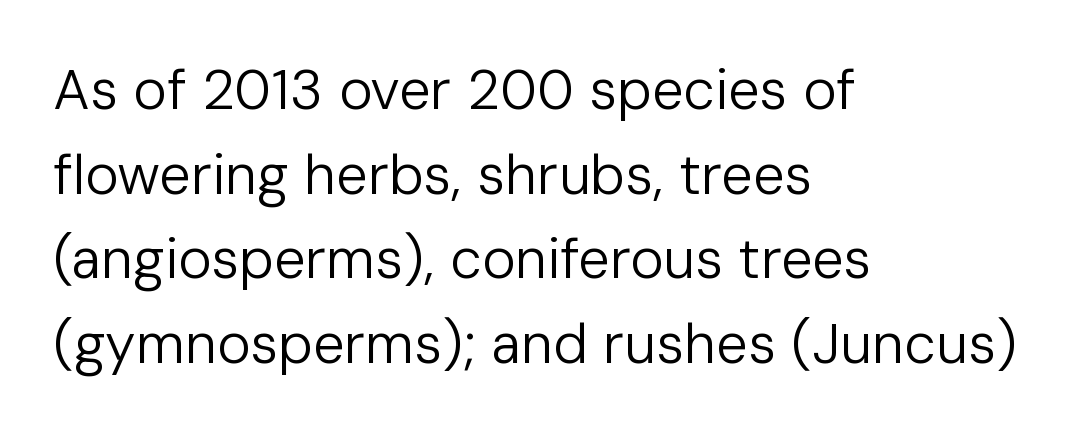
No italicization has been applied; the sample stays upright. Vertically, the passage feels balanced, rows spaced as you'd expect. Notice how the passage keeps a crisp vertical edge on the left only. Beneath every word, the page is bare.
